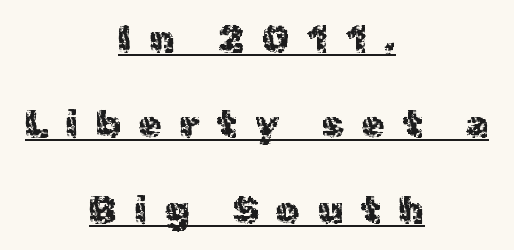
The image shows 37 px sans-serif type, upright; set centered, loose line spacing (2.31x), unusually wide letter spacing (+0.49 em), underlined; a medium x-height.
